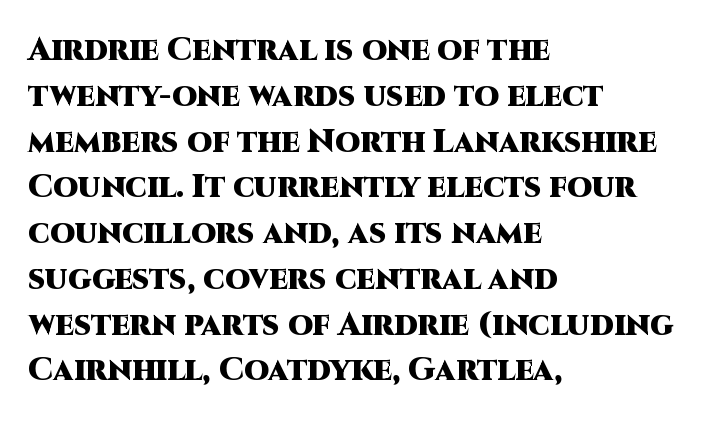
The image shows 32 px heavy sans-serif type, upright; set left-aligned, normal line spacing (1.43x), normal letter spacing, not underlined; high stroke contrast and a large x-height.
